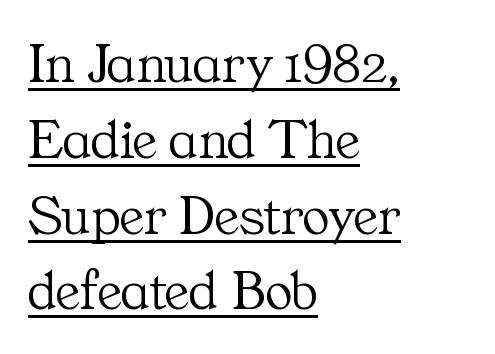
Unlike italic type, these characters show no tilt at all. Does the copy run flush right? No — it runs flush left. Does a line run under the words? Yes, clearly. Inter-character spacing is left at the font's built-in metrics. You could not count columns in this text — the font is proportionally spaced.
